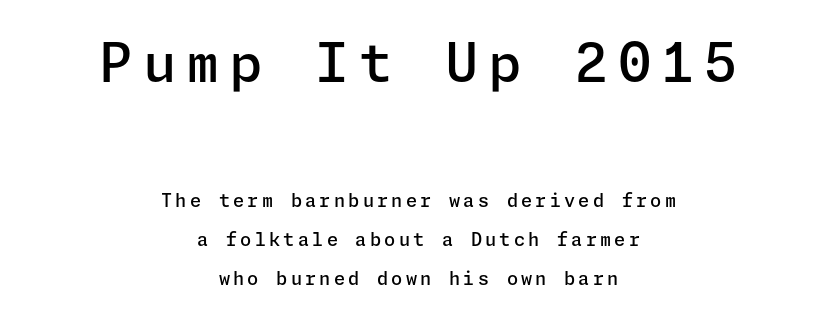
The image shows 54 px semibold sans-serif type, upright; set centered, loose line spacing (2.15x), not underlined; the first (top) block is 3.0x larger; low stroke contrast and a medium x-height.
